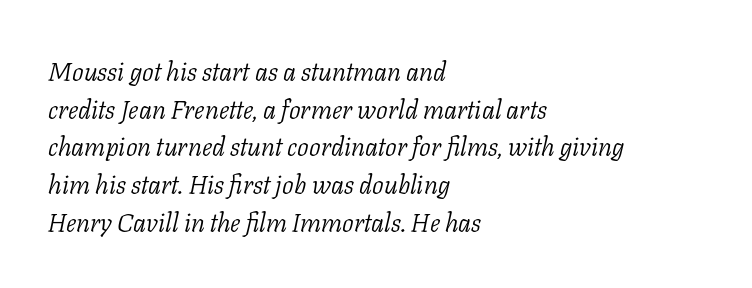
Caption: multi-line text, flush left, ragged right. Tall strokes in this sample are angled rather than plumb. Stroke mass is kept to a normal reading level or below. Regarding leading, the lines here are spaced in the standard way.
